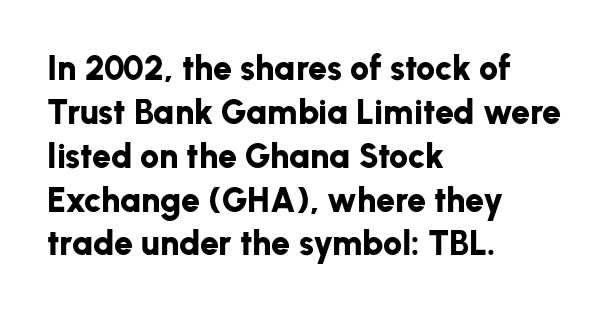
{"serif": "no", "italic": "no", "bold": "yes", "weight": "bold", "width": "normal", "stroke_contrast": "low", "x_height": "medium", "monospaced": "no", "underline": "no", "align": "left", "line_spacing": "normal", "line_spacing_ratio": 1.29, "letter_spacing": "normal", "letter_spacing_em": 0.0, "glyph_px": 34}
